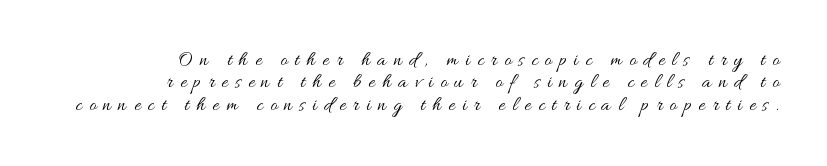
Q: Is the text bold? A: No.
Q: Is the text italic (slanted)? A: Yes.
Q: Is the text underlined? A: No.
Q: How is the paragraph aligned? A: Right-aligned.
Q: Is the spacing between letters normal or unusually wide? A: Unusually wide.
Q: Is the spacing between lines tight, normal or loose? A: Tight.
